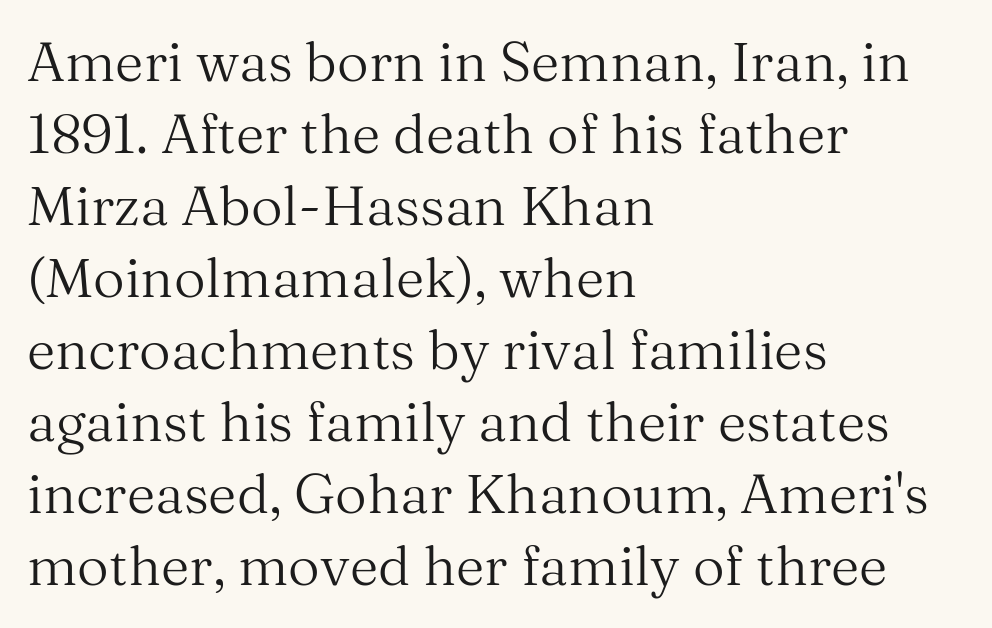
The image shows 55 px regular-weight serif type, upright; set left-aligned, normal line spacing (1.31x), normal letter spacing, not underlined; medium stroke contrast and a medium x-height.
